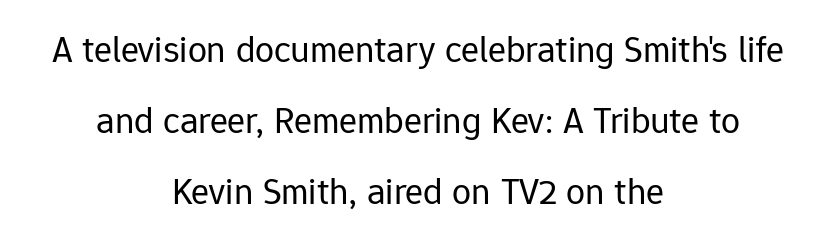
The image shows 38 px regular-weight sans-serif type, upright; set centered, line spacing 1.87x, normal letter spacing, not underlined; low stroke contrast and a medium x-height.
